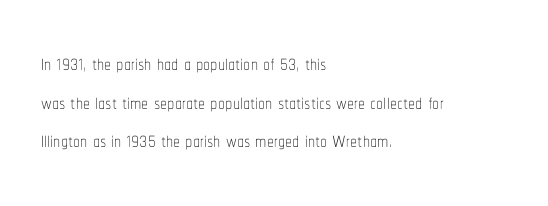
{"italic": "no", "bold": "no", "weight": "thin", "width": "condensed", "stroke_contrast": "low", "x_height": "medium", "monospaced": "no", "underline": "no", "align": "left", "line_spacing": "normal", "line_spacing_ratio": 1.38, "letter_spacing": "normal", "letter_spacing_em": 0.0, "glyph_px": 28}
